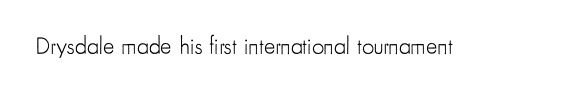
Q: Is the text bold? A: No.
Q: Is the text italic (slanted)? A: No, it is upright.
Q: Is the text underlined? A: No.
Q: Is the spacing between letters normal or unusually wide? A: Normal.
